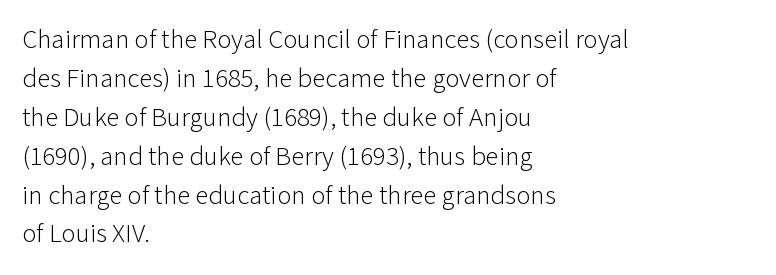
The image shows 27 px text type, upright; set left-aligned, normal line spacing (1.44x), normal letter spacing, not underlined.
